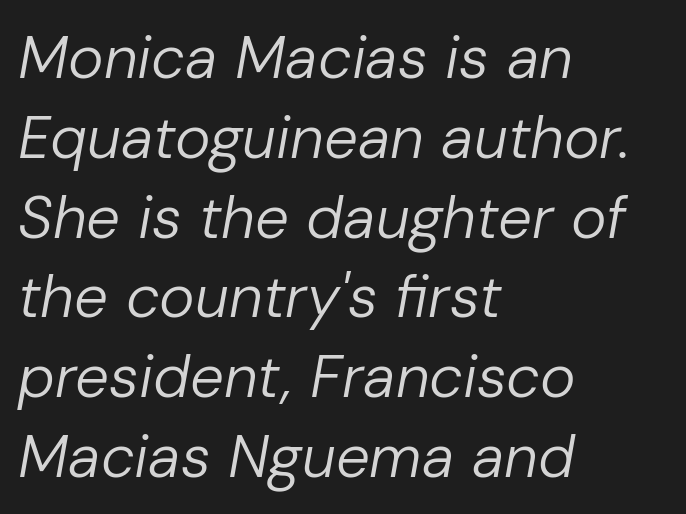
Bare-footed words on every line. Short note: letters normally spaced. Emphasis-style slanted type is in use. Caption: face not bold, strokes unweighted.
